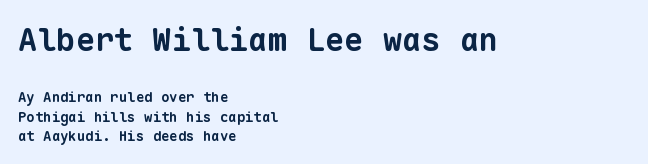
The image shows 32 px bold sans-serif type, monospaced; set left-aligned, normal line spacing (1.37x), normal letter spacing, not underlined; the first (top) block is 2.29x larger; low stroke contrast and a medium x-height.
